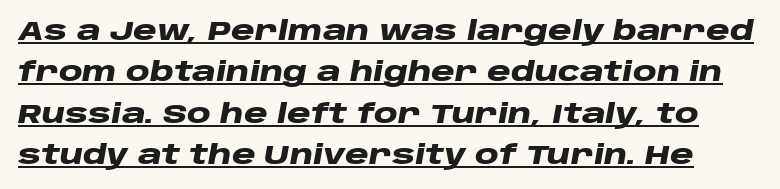
{"italic": "yes", "lean": "right", "slant_degrees": 10, "bold": "yes", "underline": "yes", "line_spacing": "normal", "line_spacing_ratio": 1.53, "letter_spacing": "normal", "letter_spacing_em": 0.0, "glyph_px": 27}
